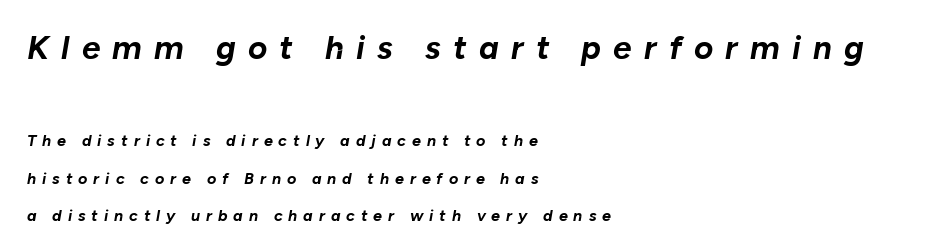
The image shows 33 px bold type, italic (leaning right); set left-aligned, loose line spacing (2.33x), unusually wide letter spacing (+0.37 em), not underlined; the first (top) block is 2.06x larger; low stroke contrast and a medium x-height.
